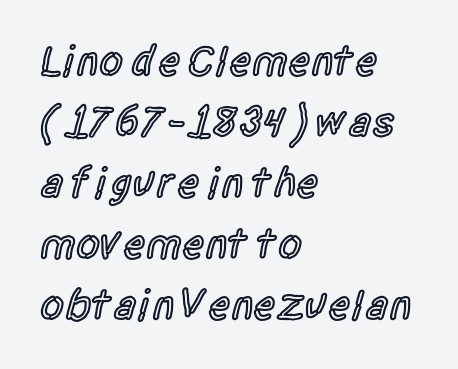
Caption: multi-line text, flush left, ragged right. If you measured baseline to baseline, you'd find a middling distance. Here the designer chose a conventional face with non-uniform glyph widths. In terms of letterspacing, this is plain default setting.
